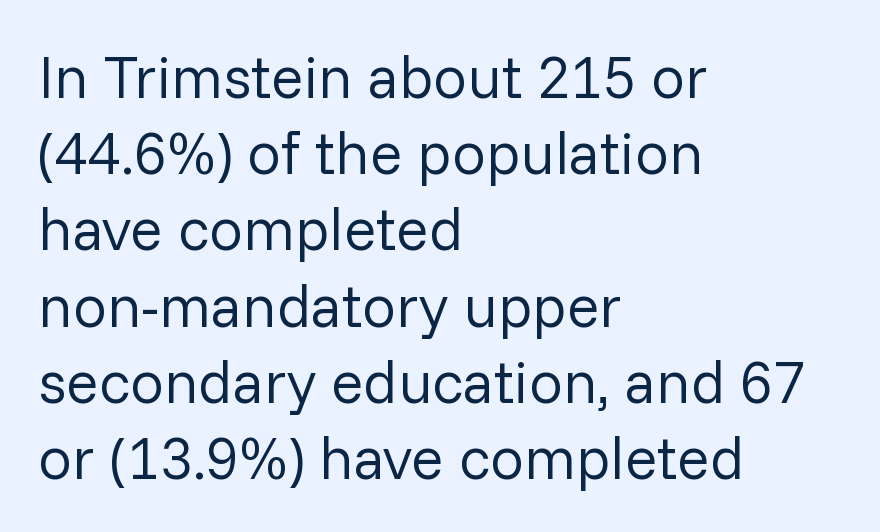
Q: Is the text bold? A: No.
Q: Is the text italic (slanted)? A: No, it is upright.
Q: Is the typeface a serif or a sans-serif typeface? A: Sans-serif.
Q: Is the text underlined? A: No.
Q: How is the paragraph aligned? A: Left-aligned.
Q: Is the spacing between letters normal or unusually wide? A: Normal.
Q: Is the spacing between lines tight, normal or loose? A: Normal.
Q: Width (condensed, normal, or wide)? A: Normal.
Q: Stroke contrast? A: Low.
Q: x-height? A: Medium.
Q: Monospaced? A: No.
